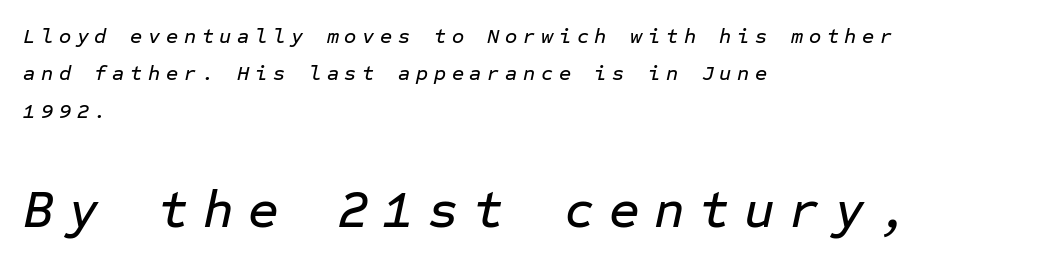
Style check: oblique. The designer gave the closing block more size than the opening block. The letters march in equal steps, a hallmark of fixed-pitch type. What stands out about the letter spacing? Its width — letters are far apart. Typeset ragged right — the left edge is the straight one.
